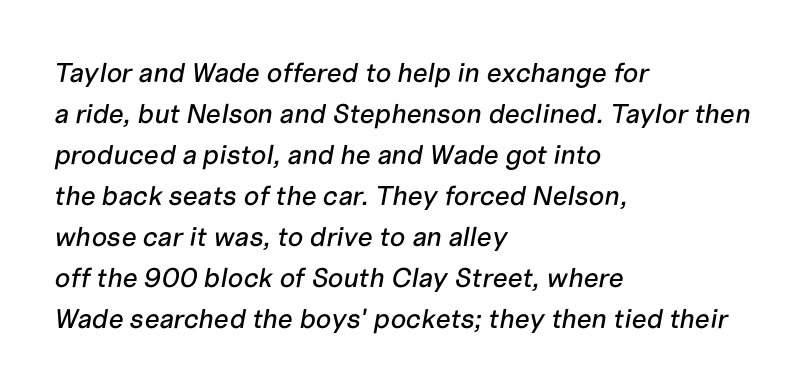
The image shows 27 px text type, italic (leaning right); set left-aligned, normal line spacing (1.52x), normal letter spacing, not underlined.
